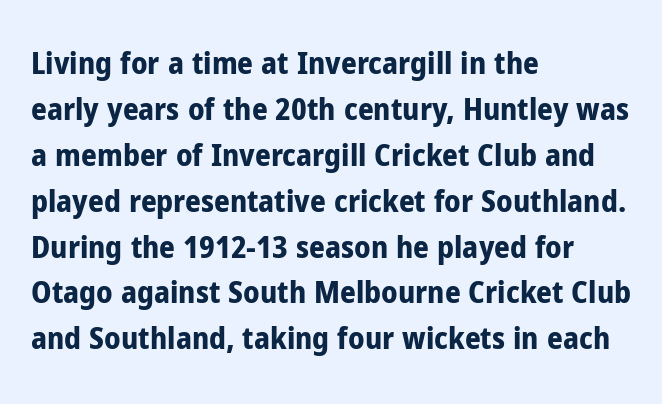
The horizontal fit of the characters is conventional and even. If you drew a line through each stem, it would be perfectly vertical. Line starts are locked; line ends wander. Its strokes are broad and dark, the hallmark of bold type. Letterform terminals end flat and unadorned throughout the passage.
